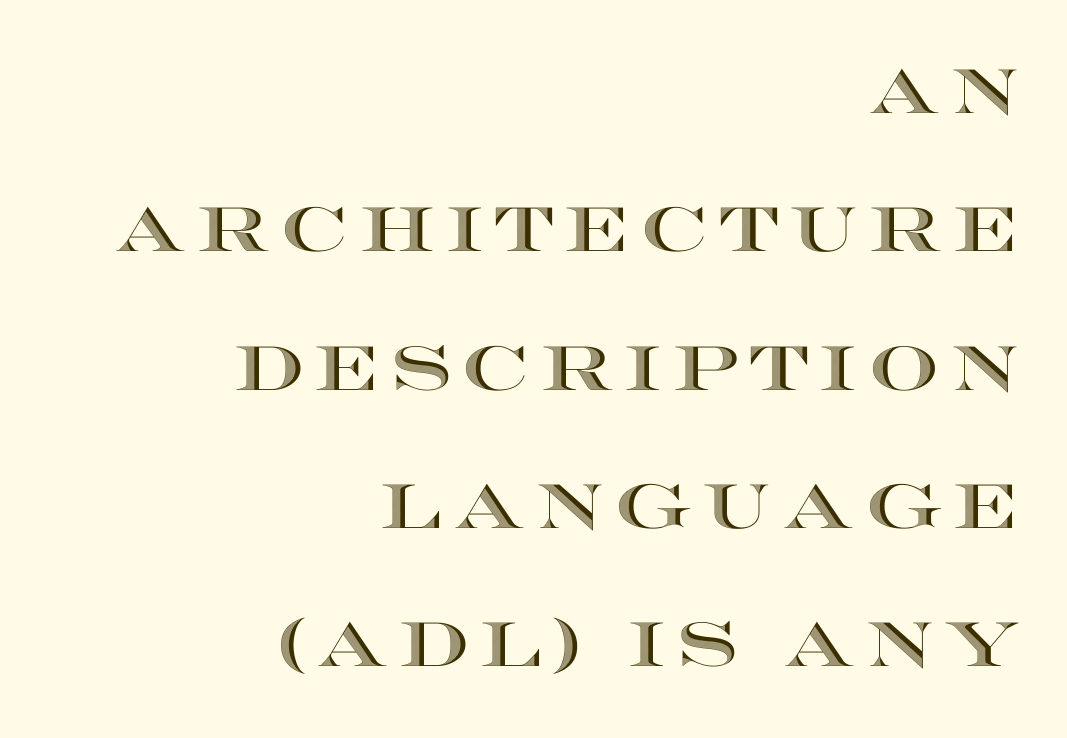
A typesetter would call this proportional, since set widths differ per character. Italic: no, the glyphs are upright roman. Teacher's note: observe the even right margin — that is flush-right alignment. The specimen omits any rule beneath the text block's lines.
